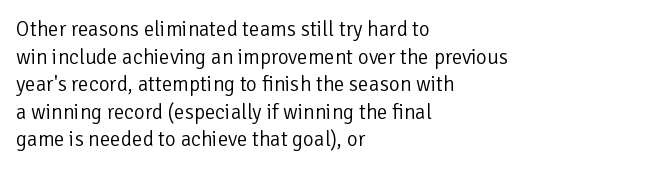
Teacher's note: observe the even left margin — that is flush-left alignment. The line texture is even and compact thanks to regular tracking. The lettering stays uniformly vertical, giving the passage a roman look. The baseline area is clear.
